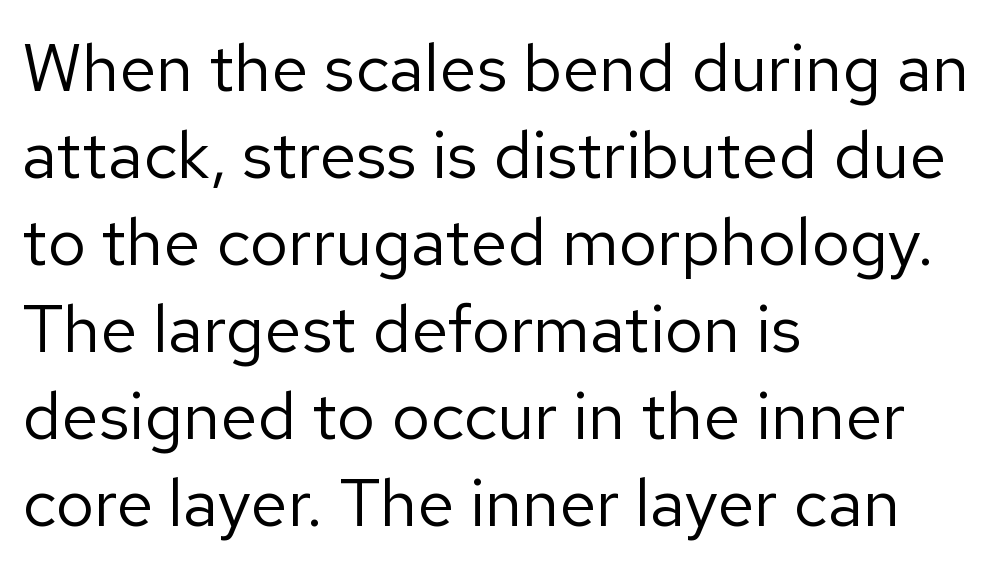
{"serif": "no", "italic": "no", "bold": "no", "weight": "regular", "width": "normal", "stroke_contrast": "low", "x_height": "medium", "monospaced": "no", "underline": "no", "align": "left", "line_spacing": "normal", "line_spacing_ratio": 1.3, "letter_spacing": "normal", "letter_spacing_em": 0.0, "glyph_px": 67}
